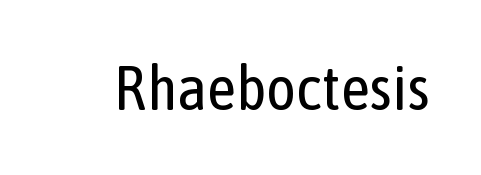
These lines are composed in type without serifs. Unlike italic type, these characters show no tilt at all. Bare-footed words on every line. The typesetting does not lean heavy: it is not bold. The rendering keeps characters at their native spacing. These lines are rendered in a variable-pitch font.
